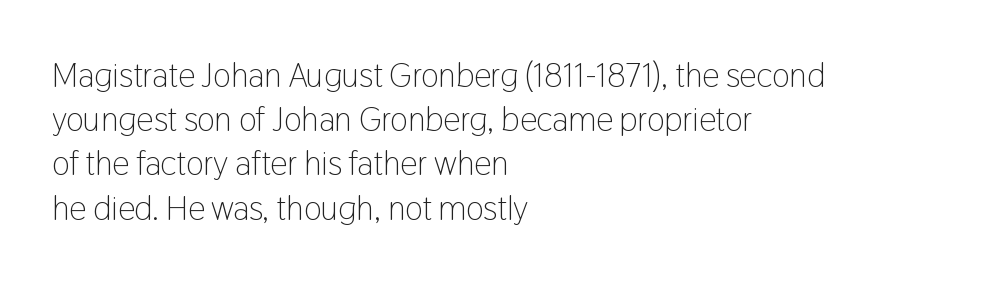
The image shows 34 px light, condensed sans-serif type, upright; set left-aligned, normal line spacing (1.3x), normal letter spacing, not underlined; low stroke contrast and a medium x-height.
